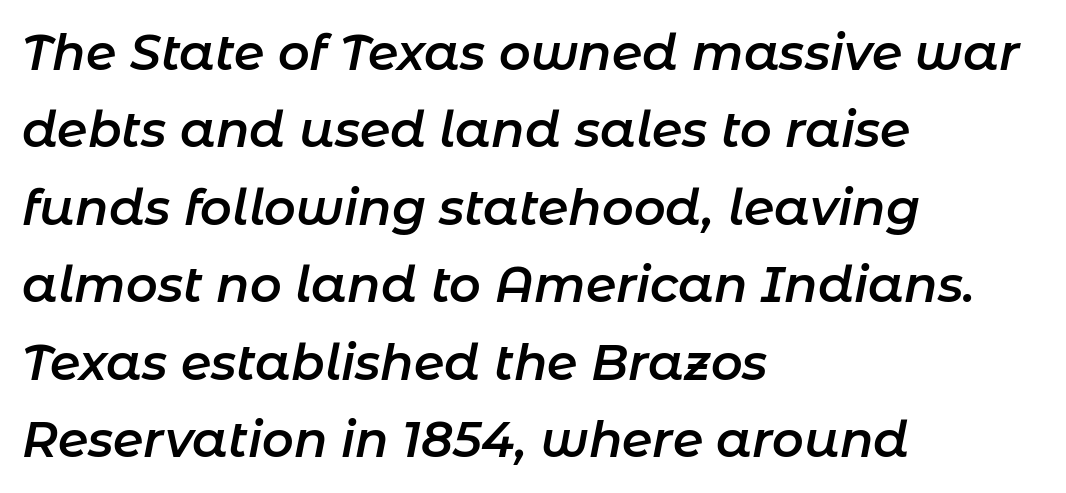
Q: Is the text bold? A: Semi-bold.
Q: Is the text italic (slanted)? A: Yes, it leans right by about 11 degrees.
Q: Is the text underlined? A: No.
Q: How is the paragraph aligned? A: Left-aligned.
Q: Is the spacing between letters normal or unusually wide? A: Normal.
Q: Is the spacing between lines tight, normal or loose? A: Normal.
Q: Width (condensed, normal, or wide)? A: Normal.
Q: Stroke contrast? A: Low.
Q: x-height? A: Medium.
Q: Monospaced? A: No.
